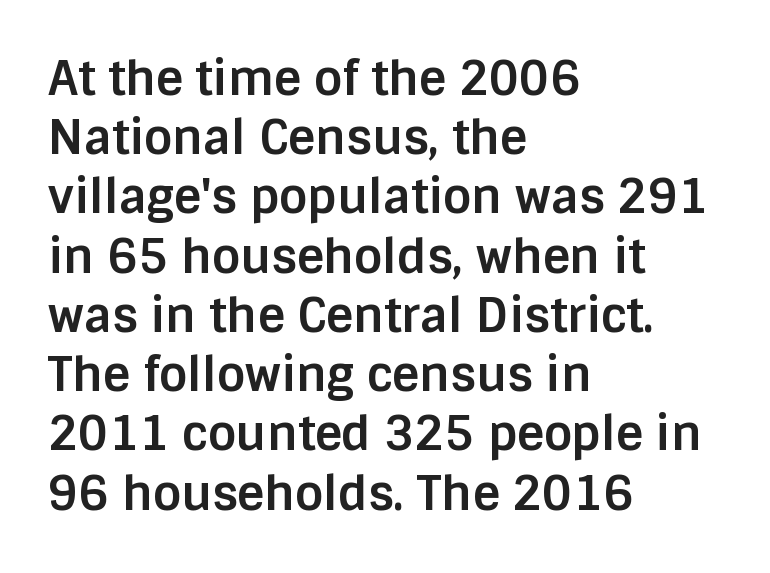
Q: Is the text bold? A: Yes.
Q: Is the text italic (slanted)? A: No, it is upright.
Q: Is the typeface a serif or a sans-serif typeface? A: Sans-serif.
Q: Is the text underlined? A: No.
Q: How is the paragraph aligned? A: Left-aligned.
Q: Is the spacing between letters normal or unusually wide? A: Normal.
Q: Is the spacing between lines tight, normal or loose? A: Normal.
Q: Width (condensed, normal, or wide)? A: Normal.
Q: Stroke contrast? A: Low.
Q: x-height? A: Large.
Q: Monospaced? A: No.
